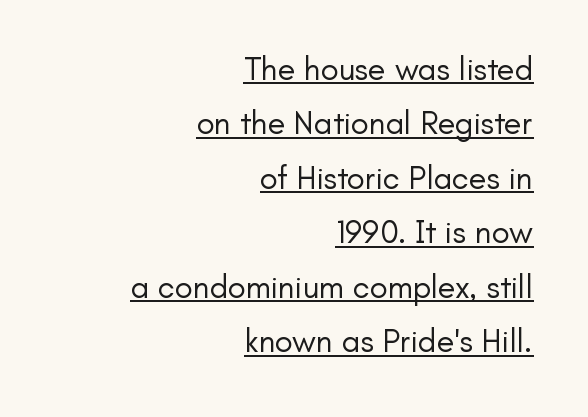
Q: Is the text bold? A: No.
Q: Is the text italic (slanted)? A: No, it is upright.
Q: Is the typeface a serif or a sans-serif typeface? A: Sans-serif.
Q: Is the text underlined? A: Yes.
Q: How is the paragraph aligned? A: Right-aligned.
Q: Is the spacing between letters normal or unusually wide? A: Normal.
Q: Is the spacing between lines tight, normal or loose? A: Normal.
Q: Width (condensed, normal, or wide)? A: Normal.
Q: Stroke contrast? A: Low.
Q: x-height? A: Small.
Q: Monospaced? A: No.
